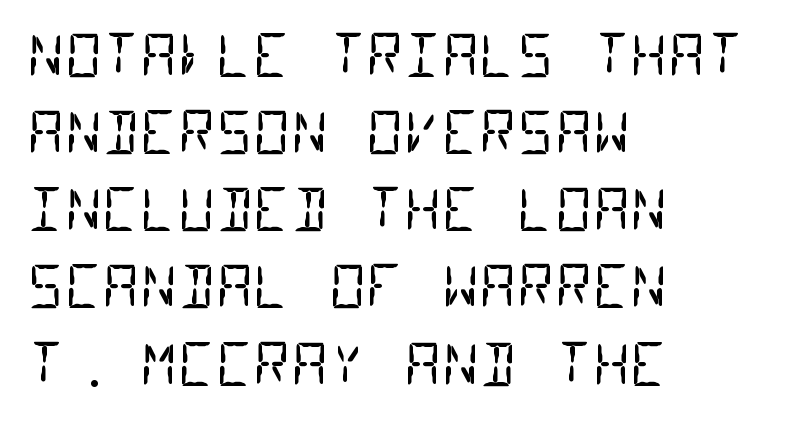
{"serif": "no", "bold": "no", "weight": "regular", "width": "condensed", "stroke_contrast": "low", "x_height": "large", "monospaced": "yes", "underline": "no", "align": "left", "line_spacing": "normal", "line_spacing_ratio": 1.33, "letter_spacing": "normal", "letter_spacing_em": 0.0, "glyph_px": 58}
